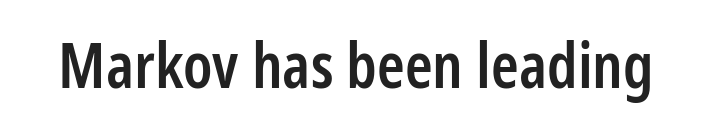
{"serif": "no", "italic": "no", "bold": "semi", "weight": "semibold", "width": "condensed", "stroke_contrast": "low", "x_height": "medium", "monospaced": "no", "underline": "no", "letter_spacing": "normal", "letter_spacing_em": 0.0, "glyph_px": 63}
